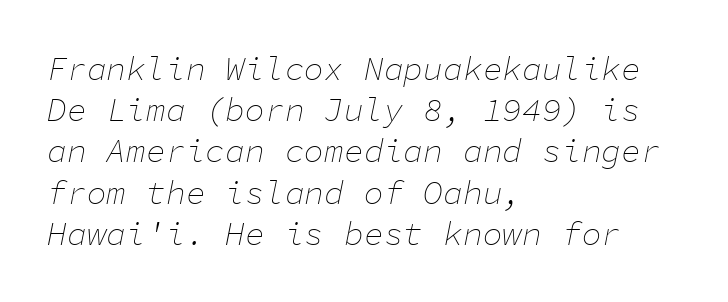
The image shows 33 px thin type, italic (leaning right), monospaced; set left-aligned, normal line spacing (1.25x), normal letter spacing, not underlined; low stroke contrast and a medium x-height.
